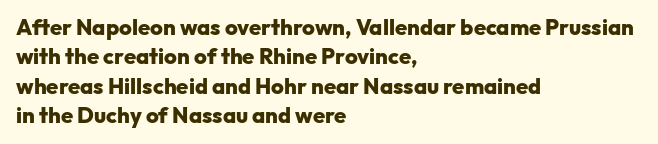
The image shows 22 px bold type, upright; set left-aligned, normal line spacing (1.33x), normal letter spacing, not underlined.
